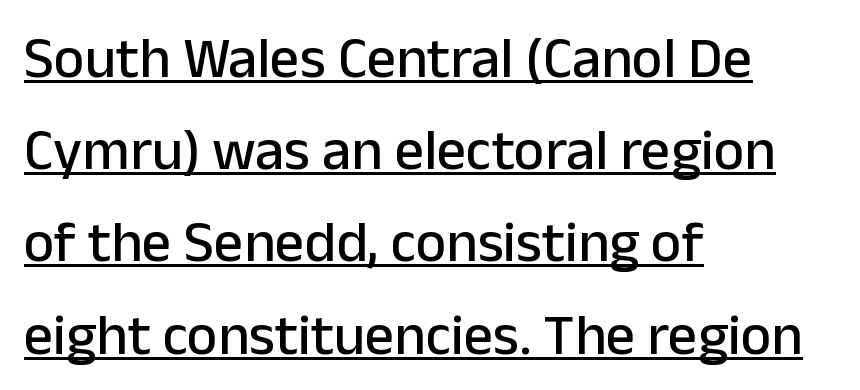
Compared with undecorated copy, this sample adds a rule below the words. If you drew a line through each stem, it would be perfectly vertical. The vertical gap from one line to the next is medium. You could not count columns in this text — the font is proportionally spaced. Grotesque or geometric, the face here clearly has no serifs.
